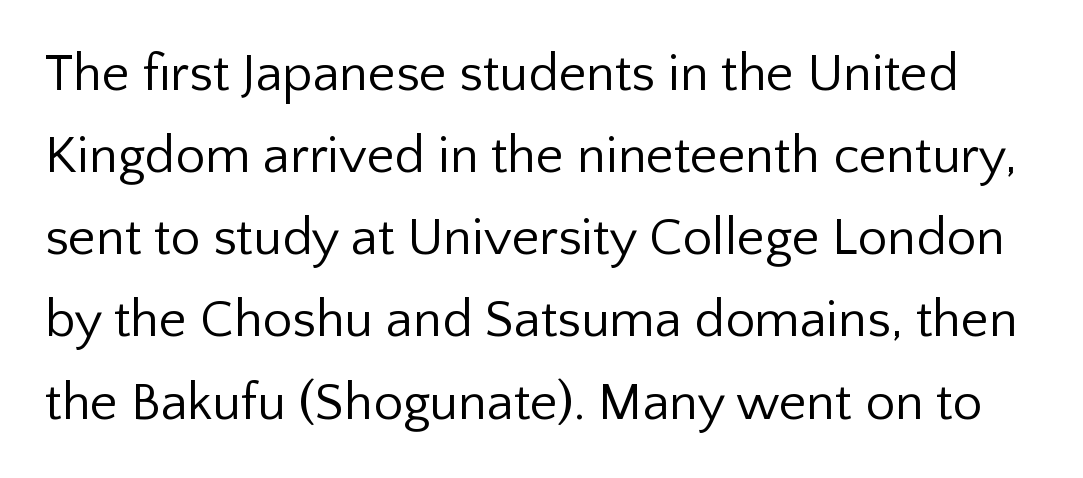
The image shows 53 px regular-weight sans-serif type, upright; set normal line spacing (1.55x), normal letter spacing, not underlined; low stroke contrast and a medium x-height.
